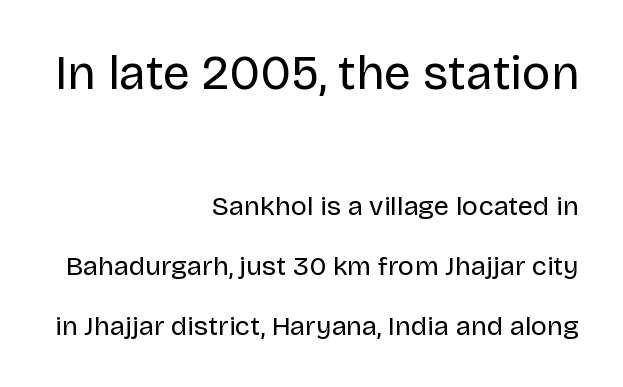
Upright lettering throughout. These glyphs show unthickened strokes, regular width or finer. Caption: standard tracking, unaltered. Compared with typical paragraphs, the rows here are farther apart. Line ends are locked; line starts wander. The zone under the glyphs is completely vacant.
